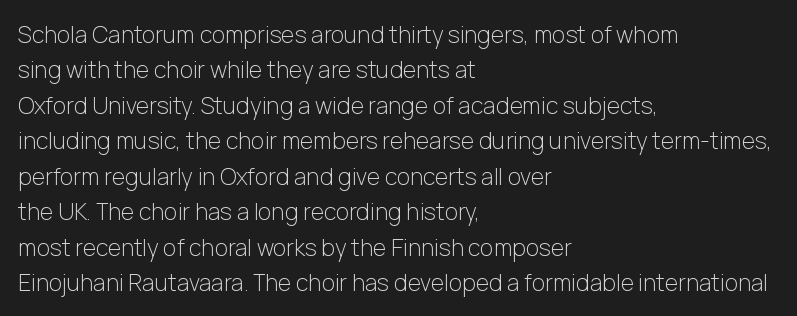
{"italic": "no", "bold": "no", "underline": "no", "align": "left", "line_spacing": "normal", "line_spacing_ratio": 1.54, "letter_spacing": "normal", "letter_spacing_em": 0.0, "glyph_px": 23}
